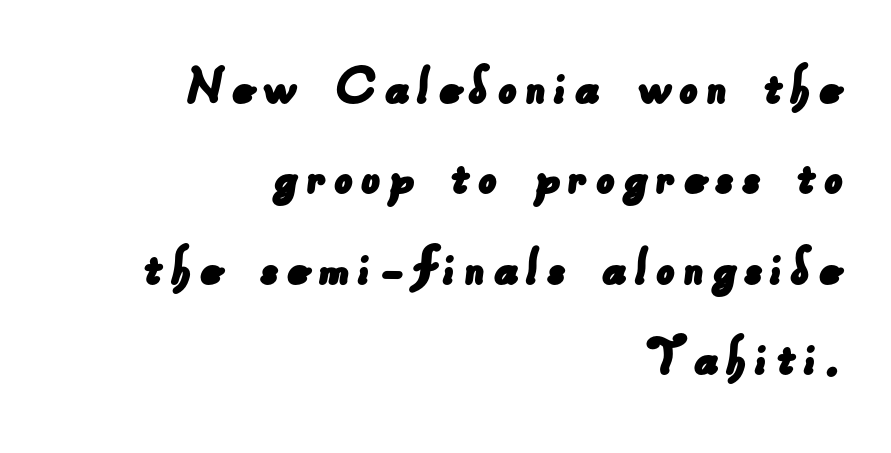
The image shows 59 px sans-serif type; set right-aligned, normal line spacing (1.53x), not underlined; low stroke contrast and a small x-height.
